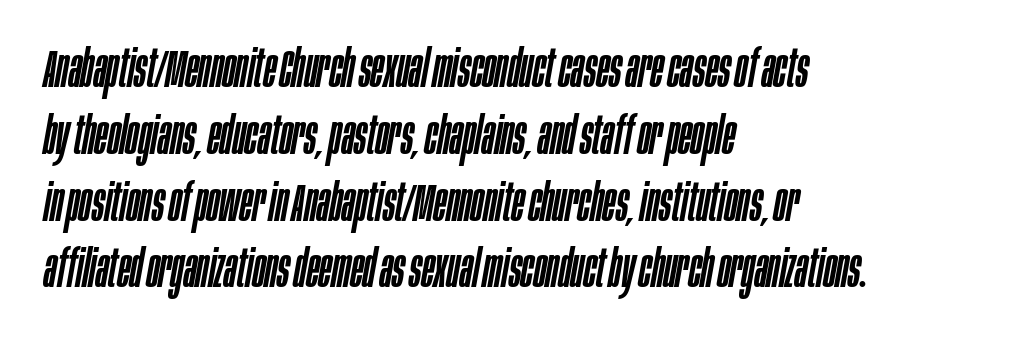
Q: Is the text italic (slanted)? A: Yes, it leans right by about 10 degrees.
Q: Is the text underlined? A: No.
Q: How is the paragraph aligned? A: Left-aligned.
Q: Is the spacing between letters normal or unusually wide? A: Normal.
Q: Is the spacing between lines tight, normal or loose? A: Normal.
Q: Width (condensed, normal, or wide)? A: Condensed.
Q: Stroke contrast? A: Low.
Q: x-height? A: Large.
Q: Monospaced? A: No.
